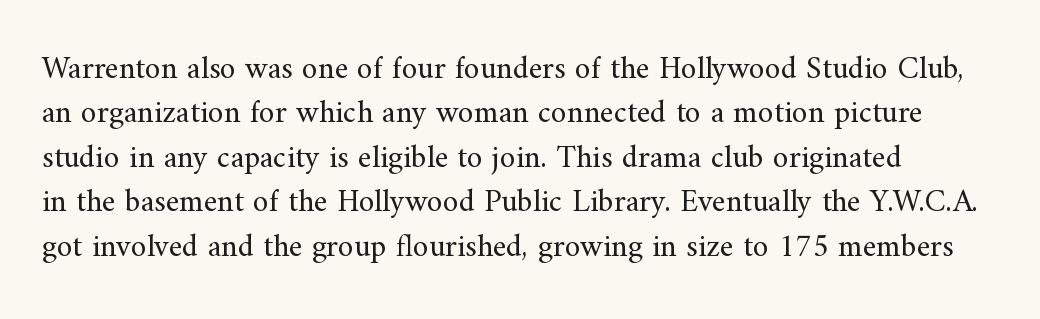
Q: Is the text bold? A: No.
Q: Is the text italic (slanted)? A: No, it is upright.
Q: Is the typeface a serif or a sans-serif typeface? A: Serif.
Q: Is the text underlined? A: No.
Q: How is the paragraph aligned? A: Left-aligned.
Q: Is the spacing between letters normal or unusually wide? A: Normal.
Q: Is the spacing between lines tight, normal or loose? A: Normal.
Q: Width (condensed, normal, or wide)? A: Normal.
Q: Stroke contrast? A: Medium.
Q: x-height? A: Small.
Q: Monospaced? A: No.
